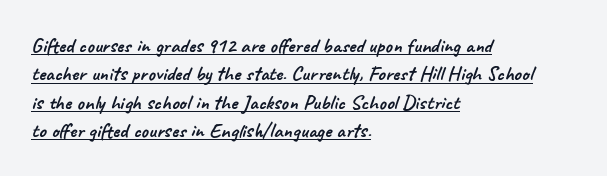
Q: Is the text underlined? A: Yes.
Q: How is the paragraph aligned? A: Left-aligned.
Q: Is the spacing between letters normal or unusually wide? A: Normal.
Q: Is the spacing between lines tight, normal or loose? A: Normal.
